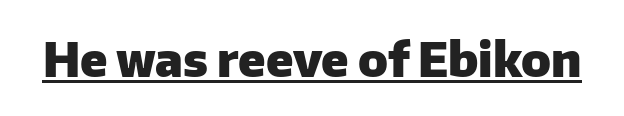
Each letter keeps its own natural width here, so spacing adapts to shape. The rendering shows plain stroke endings on the letterforms — a sans-serif design. Vertical strokes here are truly vertical. Glance below the letters and you will spot a drawn line. Is the letter spacing exaggerated? No — it looks like the ordinary default.
